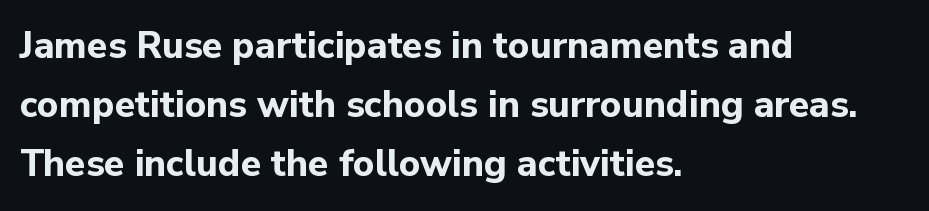
{"serif": "no", "italic": "no", "bold": "yes", "weight": "bold", "width": "normal", "stroke_contrast": "low", "x_height": "medium", "monospaced": "no", "underline": "no", "align": "left", "line_spacing": "normal", "line_spacing_ratio": 1.6, "letter_spacing": "normal", "letter_spacing_em": 0.0, "glyph_px": 37}
